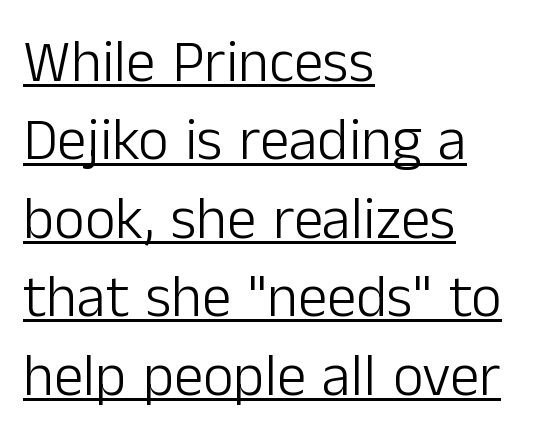
{"serif": "no", "italic": "no", "bold": "no", "weight": "light", "width": "normal", "stroke_contrast": "low", "x_height": "medium", "monospaced": "no", "underline": "yes", "align": "left", "line_spacing": "normal", "line_spacing_ratio": 1.33, "letter_spacing": "normal", "letter_spacing_em": 0.0, "glyph_px": 59}
